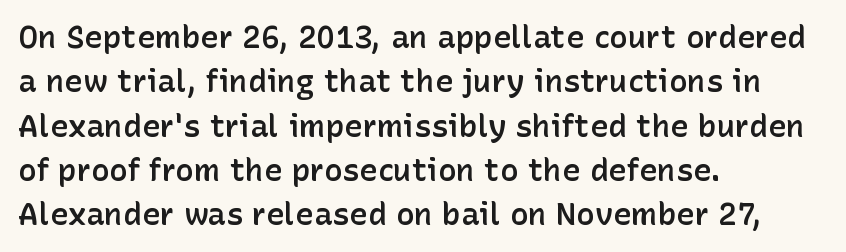
{"serif": "no", "italic": "no", "bold": "semi", "weight": "semibold", "width": "normal", "stroke_contrast": "low", "x_height": "medium", "monospaced": "no", "underline": "no", "align": "left", "line_spacing": "normal", "line_spacing_ratio": 1.43, "letter_spacing": "normal", "letter_spacing_em": 0.0, "glyph_px": 31}
